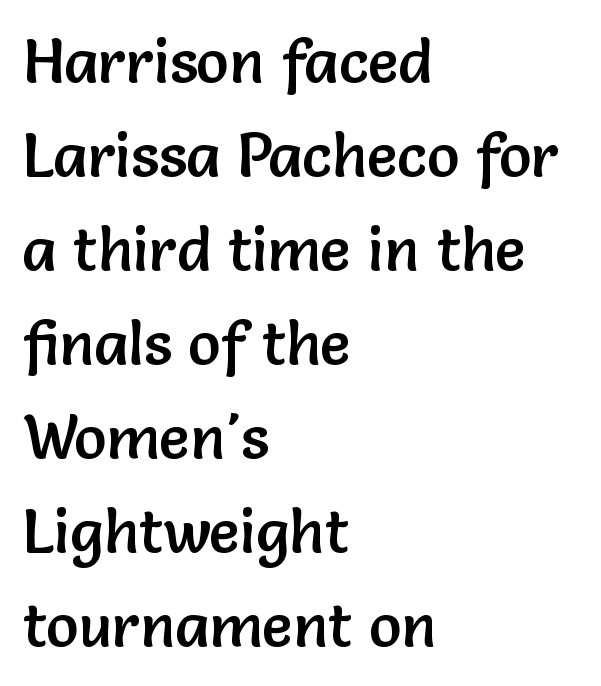
If you drew a ruler down the left edge, every line would touch it. The rendering keeps characters at their native spacing. The type sits square on the baseline with zero lean. The foot of each line stays bare and open.
